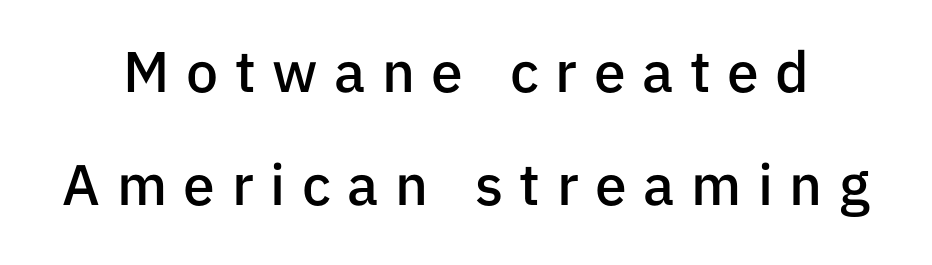
Semibold letterforms, between regular and bold. The lines are spread far apart with generous leading. Is this a fixed-width face? No — the glyphs have proportional, varying widths. Ordinary non-slanted type is in use. Descenders are the only things crossing below the line.
